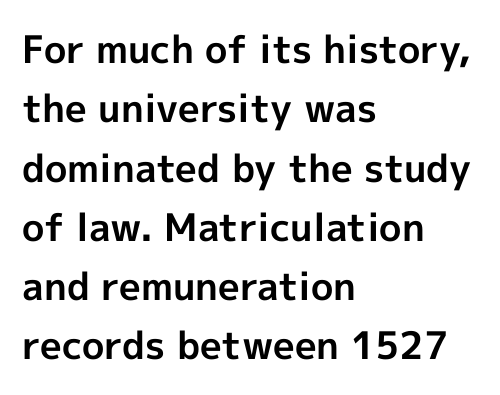
Unmarked baselines from the first word to the last. The text was rendered using a sans face with plain stroke endings. Does extra space separate the letters? No, they use regular spacing. If you drew a ruler down the left edge, every line would touch it.
